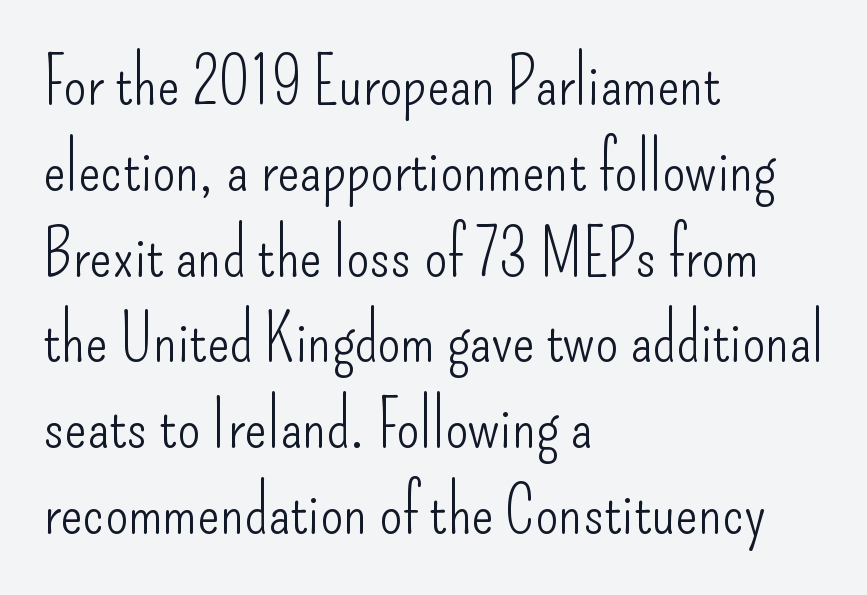
{"serif": "no", "italic": "no", "bold": "no", "weight": "light", "width": "condensed", "stroke_contrast": "low", "x_height": "small", "monospaced": "no", "underline": "no", "align": "left", "line_spacing": "normal", "line_spacing_ratio": 1.3, "letter_spacing": "normal", "letter_spacing_em": 0.0, "glyph_px": 66}
